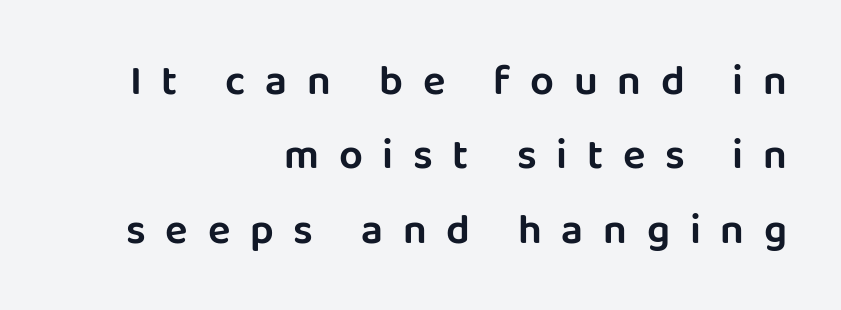
Q: Is the text italic (slanted)? A: No, it is upright.
Q: Is the typeface a serif or a sans-serif typeface? A: Sans-serif.
Q: Is the text underlined? A: No.
Q: How is the paragraph aligned? A: Right-aligned.
Q: Is the spacing between letters normal or unusually wide? A: Unusually wide.
Q: Width (condensed, normal, or wide)? A: Normal.
Q: Stroke contrast? A: Low.
Q: x-height? A: Large.
Q: Monospaced? A: No.
